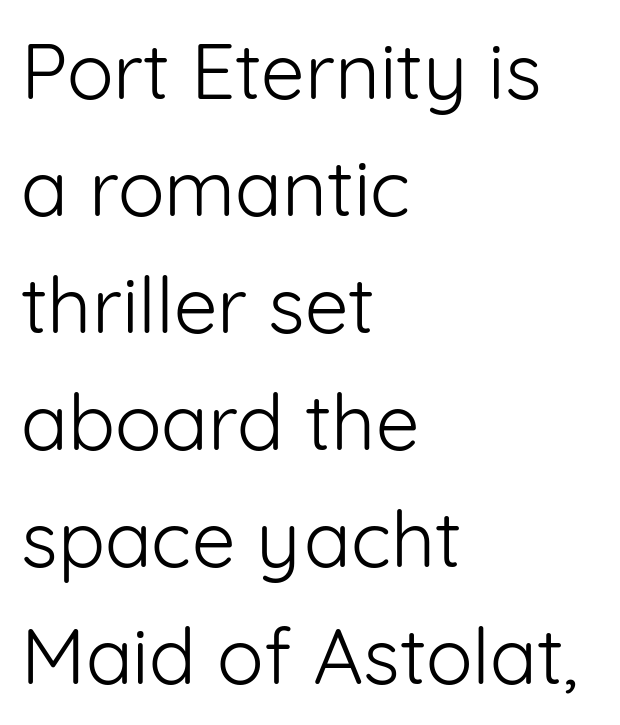
{"serif": "no", "italic": "no", "bold": "no", "weight": "light", "width": "normal", "stroke_contrast": "low", "x_height": "medium", "monospaced": "no", "underline": "no", "align": "left", "line_spacing": "normal", "line_spacing_ratio": 1.5, "letter_spacing": "normal", "letter_spacing_em": 0.0, "glyph_px": 78}
